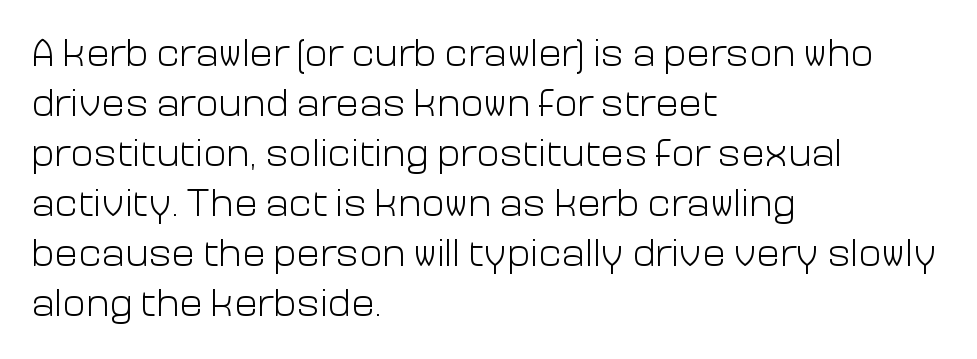
{"serif": "no", "italic": "no", "bold": "no", "weight": "light", "width": "normal", "stroke_contrast": "low", "x_height": "medium", "monospaced": "no", "underline": "no", "align": "left", "line_spacing": "normal", "line_spacing_ratio": 1.28, "letter_spacing": "normal", "letter_spacing_em": 0.0, "glyph_px": 39}
